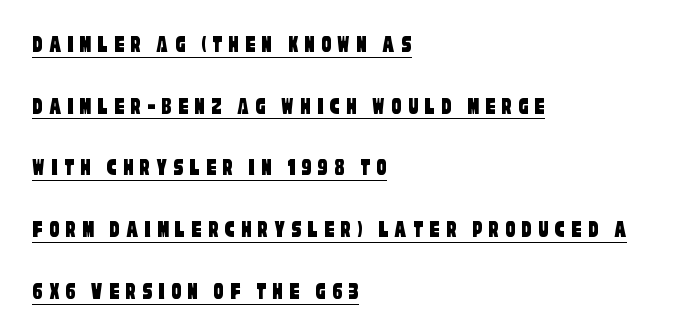
The image shows 25 px text type; set left-aligned, loose line spacing (2.47x), unusually wide letter spacing (+0.24 em), underlined.
